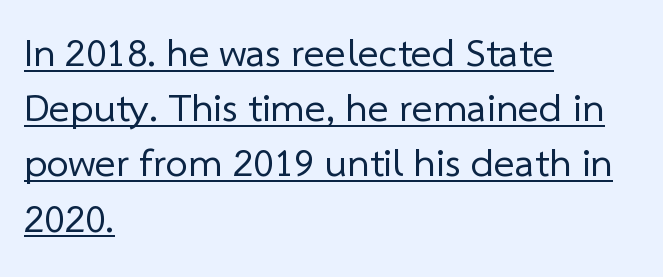
The image shows 40 px regular-weight sans-serif type; set left-aligned, normal line spacing (1.38x), normal letter spacing, underlined; low stroke contrast and a medium x-height.
